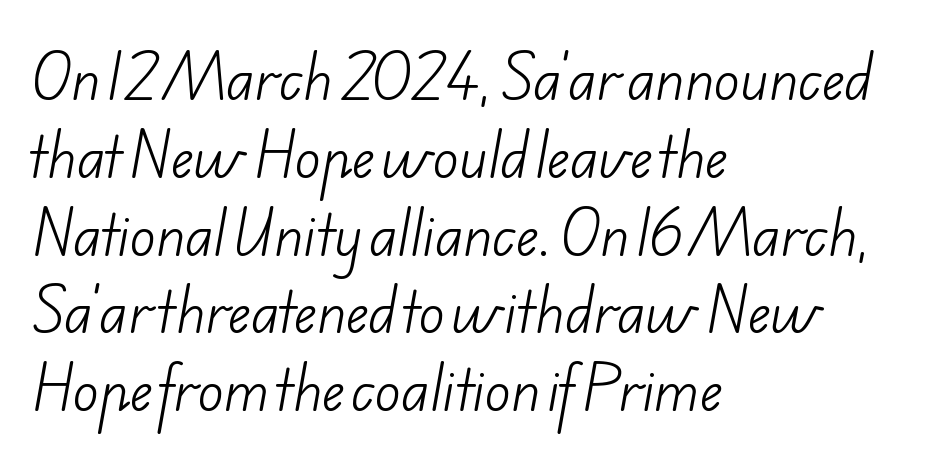
Underline: absent. Stroke mass is kept to a normal reading level or below. The font family rendered here belongs to the sans-serif group. Layout note: lines flush left.
